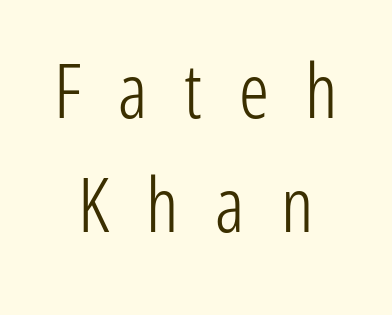
The image shows 75 px light, condensed sans-serif type, upright; set centered, normal line spacing (1.52x), unusually wide letter spacing (+0.49 em), not underlined; low stroke contrast and a medium x-height.
